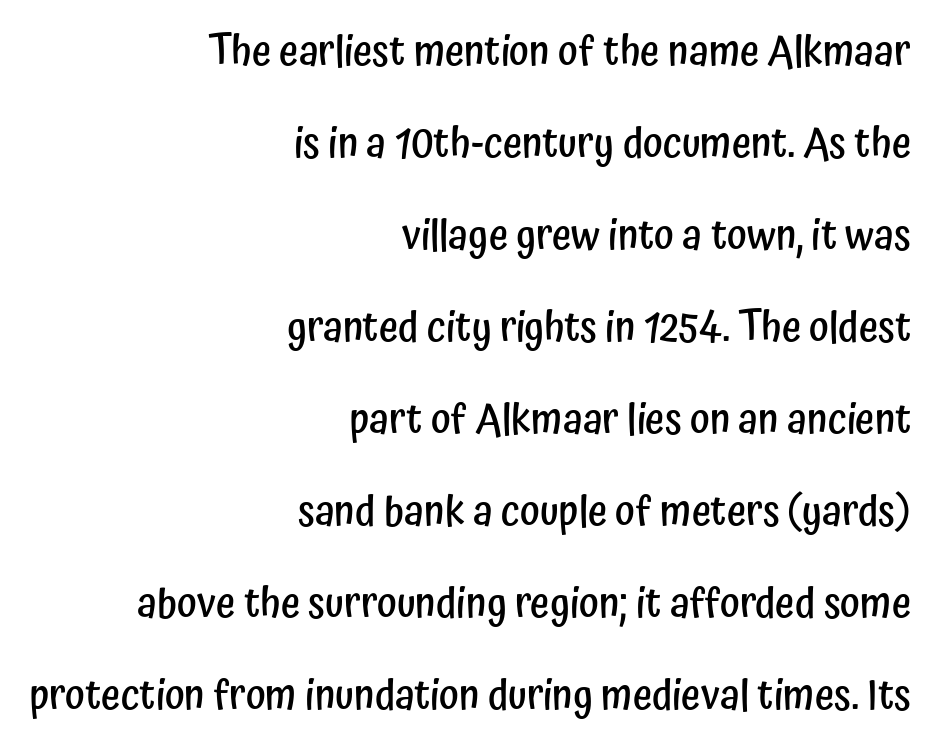
The image shows 42 px semibold, condensed sans-serif type, upright; set right-aligned, loose line spacing (2.19x), normal letter spacing, not underlined; low stroke contrast and a medium x-height.
